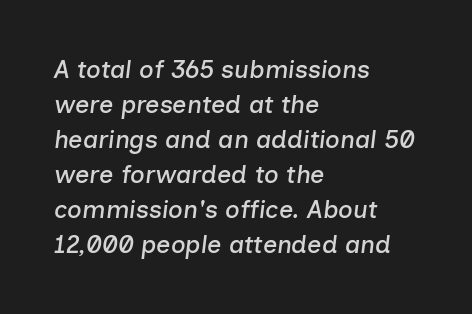
Q: Is the text italic (slanted)? A: Yes, it leans right by about 7 degrees.
Q: Is the text underlined? A: No.
Q: How is the paragraph aligned? A: Left-aligned.
Q: Is the spacing between letters normal or unusually wide? A: Normal.
Q: Is the spacing between lines tight, normal or loose? A: Normal.
